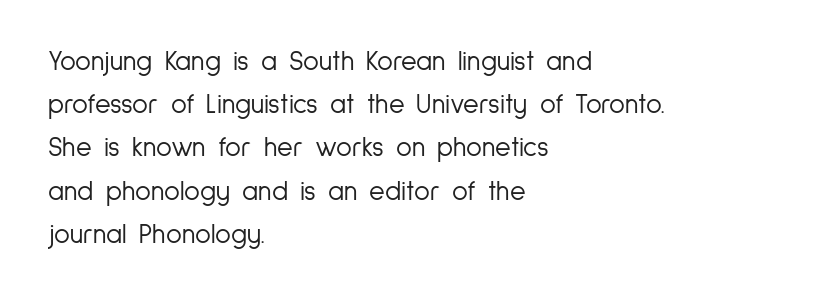
The image shows 27 px text type, upright; set left-aligned, normal line spacing (1.6x), normal letter spacing, not underlined.
